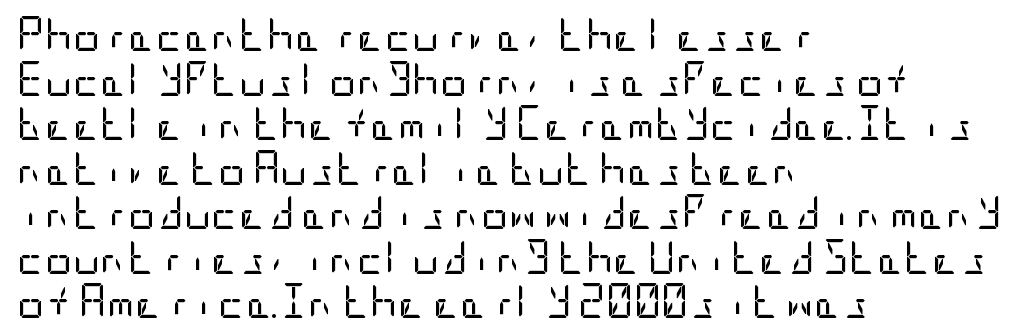
{"serif": "no", "italic": "no", "bold": "no", "weight": "regular", "width": "condensed", "stroke_contrast": "low", "x_height": "large", "underline": "no", "align": "left", "line_spacing": "normal", "line_spacing_ratio": 1.31, "letter_spacing": "normal", "letter_spacing_em": 0.0, "glyph_px": 34}
